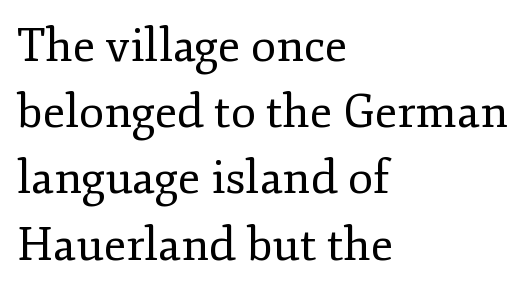
Character widths vary here, with narrow letters taking less room than wide ones. The axis of the letterforms is exactly vertical. The gaps between neighbouring characters are ordinary and unremarkable. No word sits above an underline.
